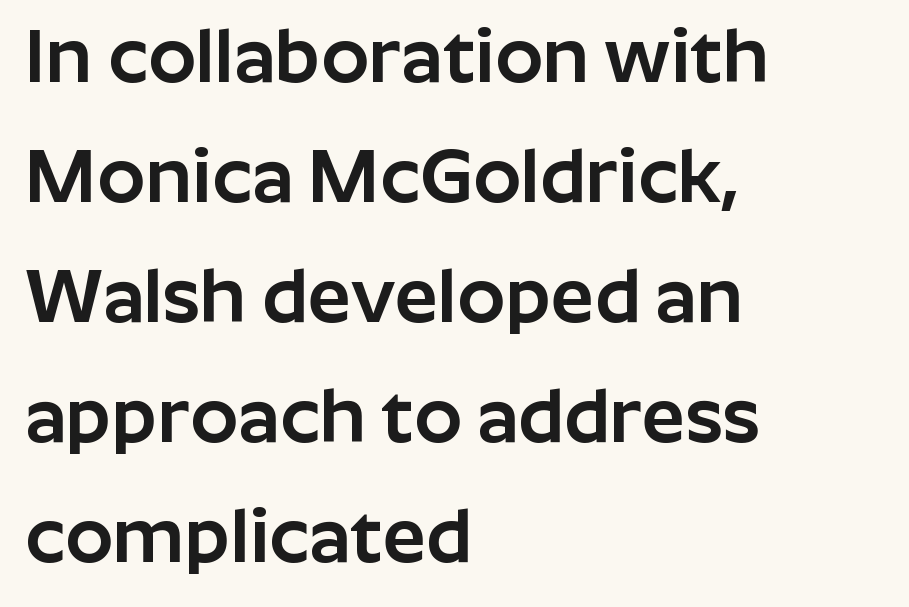
Q: Is the text italic (slanted)? A: No, it is upright.
Q: Is the typeface a serif or a sans-serif typeface? A: Sans-serif.
Q: Is the text underlined? A: No.
Q: How is the paragraph aligned? A: Left-aligned.
Q: Is the spacing between letters normal or unusually wide? A: Normal.
Q: Is the spacing between lines tight, normal or loose? A: Normal.
Q: Width (condensed, normal, or wide)? A: Normal.
Q: Stroke contrast? A: Low.
Q: x-height? A: Medium.
Q: Monospaced? A: No.
